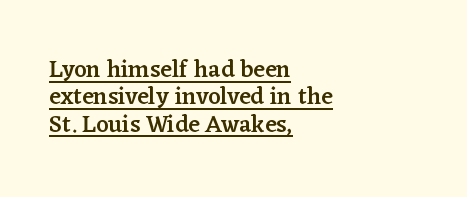
The image shows 24 px text type, upright; set left-aligned, tight line spacing (1.14x), normal letter spacing, underlined.
